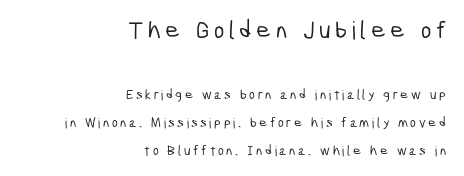
Q: Is the text underlined? A: No.
Q: How is the paragraph aligned? A: Right-aligned.
Q: Is the spacing between lines tight, normal or loose? A: Loose.
Q: Which block of text is set in a larger size, the first (top) or the second (bottom)? A: The first (top) one.
